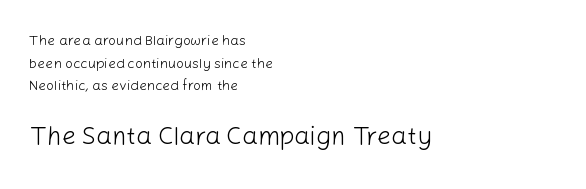
Q: Is the text bold? A: No.
Q: Is the text italic (slanted)? A: No, it is upright.
Q: Is the text underlined? A: No.
Q: How is the paragraph aligned? A: Left-aligned.
Q: Is the spacing between letters normal or unusually wide? A: Normal.
Q: Is the spacing between lines tight, normal or loose? A: Normal.
Q: Which block of text is set in a larger size, the first (top) or the second (bottom)? A: The second (bottom) one.
